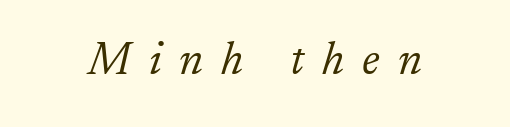
Q: Is the text bold? A: No.
Q: Is the text italic (slanted)? A: Yes, it leans right by about 17 degrees.
Q: Is the typeface a serif or a sans-serif typeface? A: Serif.
Q: Is the text underlined? A: No.
Q: Is the spacing between letters normal or unusually wide? A: Unusually wide.
Q: Width (condensed, normal, or wide)? A: Normal.
Q: Stroke contrast? A: Low.
Q: x-height? A: Small.
Q: Monospaced? A: No.
